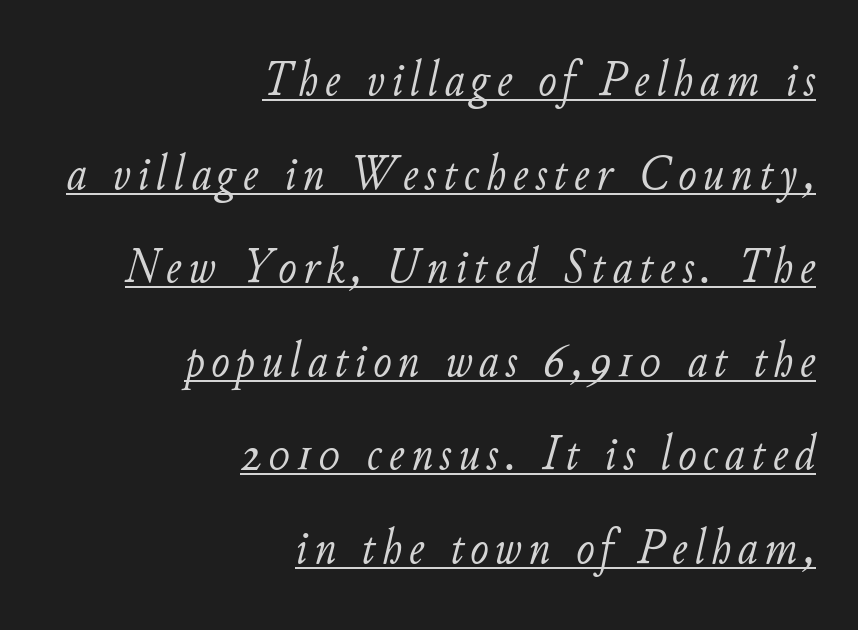
Q: Is the text bold? A: No.
Q: Is the text italic (slanted)? A: Yes, it leans right by about 11 degrees.
Q: Is the text underlined? A: Yes.
Q: How is the paragraph aligned? A: Right-aligned.
Q: Is the spacing between lines tight, normal or loose? A: Loose.
Q: Width (condensed, normal, or wide)? A: Normal.
Q: Stroke contrast? A: Low.
Q: x-height? A: Small.
Q: Monospaced? A: No.
